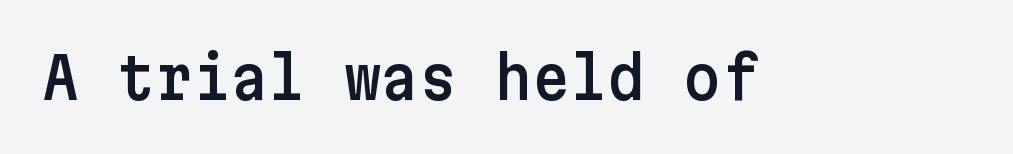
No extra tracking has been applied to these lines. In terms of posture, this sample is upright. Bare-footed words on every line. No feet cap the strokes, marking this as sans-serif type.
